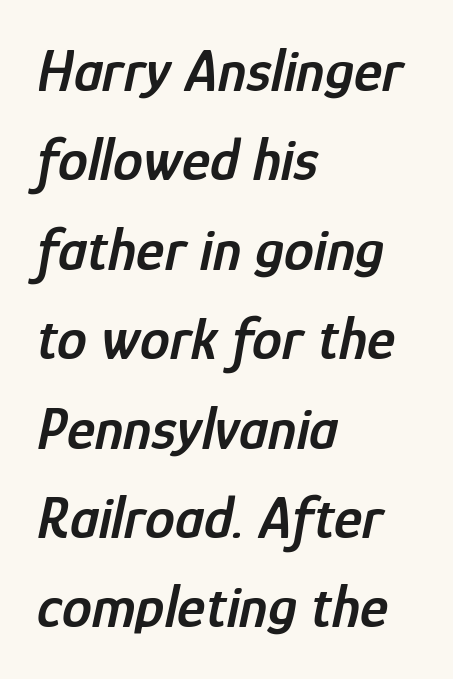
{"italic": "yes", "lean": "right", "slant_degrees": 12, "bold": "semi", "weight": "semibold", "width": "condensed", "stroke_contrast": "low", "x_height": "medium", "monospaced": "no", "underline": "no", "align": "left", "line_spacing": "normal", "line_spacing_ratio": 1.49, "letter_spacing": "normal", "letter_spacing_em": 0.0, "glyph_px": 60}
